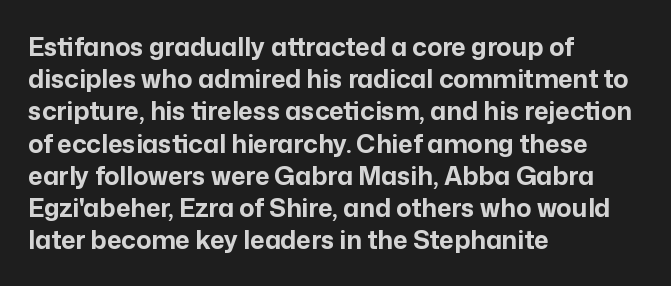
The image shows 25 px bold type, upright; set left-aligned, normal line spacing (1.29x), normal letter spacing, not underlined.
